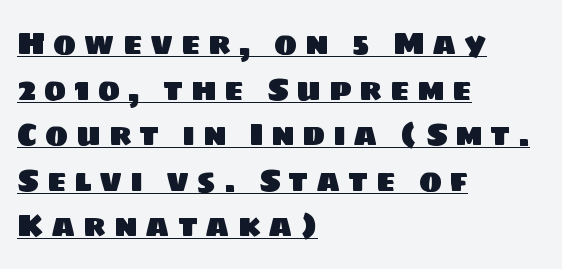
The image shows 31 px sans-serif type; set left-aligned, normal line spacing (1.47x), unusually wide letter spacing (+0.24 em), underlined; low stroke contrast and a large x-height.
